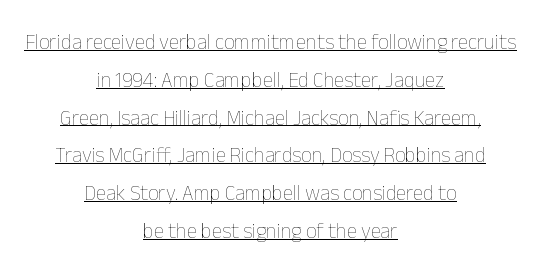
Q: Is the text bold? A: No.
Q: Is the text italic (slanted)? A: No, it is upright.
Q: Is the text underlined? A: Yes.
Q: How is the paragraph aligned? A: Centered.
Q: Is the spacing between letters normal or unusually wide? A: Normal.
